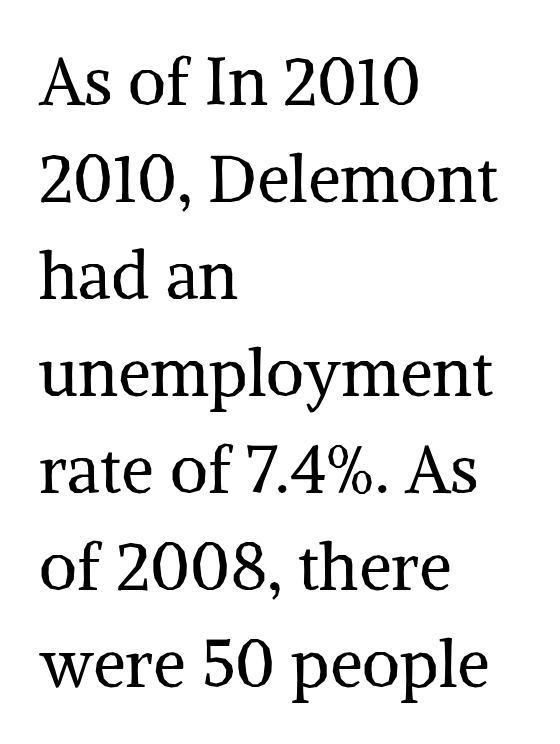
Which margin do the lines hug? The left one — the right edge is uneven. This is roman type, the default non-slanted kind. No chunkiness to these letters — they're not bold. Quick note: underline off. The face used here is proportionally spaced, like ordinary book or web type. Line spacing here is normal.
